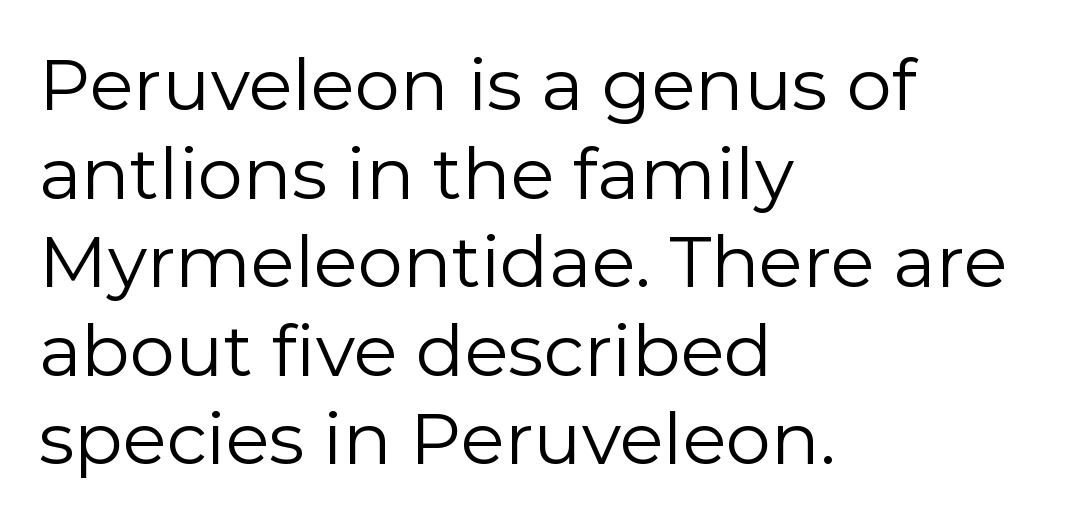
The rendering anchors every line to the left-hand side. You could not count columns in this text — the font is proportionally spaced. Tracking here is standard; glyphs follow each other at the usual distance. The cut favours lightness, reaching ordinary text weight at its darkest. Does the lettering tilt? It doesn't — this is upright. The glyphs are unaccompanied by any horizontal stroke below them.
